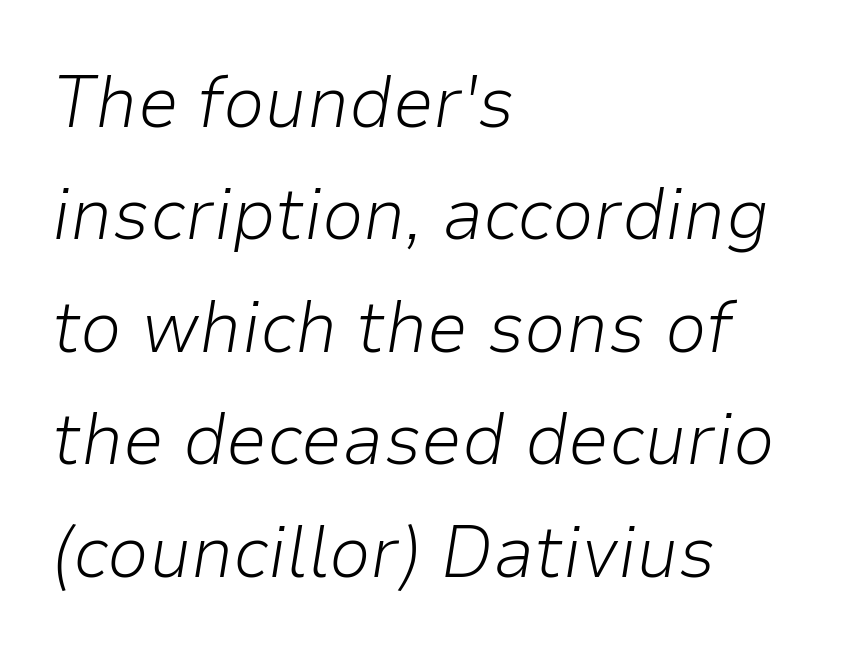
{"italic": "yes", "lean": "right", "slant_degrees": 9, "bold": "no", "weight": "light", "width": "normal", "stroke_contrast": "low", "x_height": "medium", "monospaced": "no", "underline": "no", "align": "left", "line_spacing": "normal", "line_spacing_ratio": 1.52, "letter_spacing": "normal", "letter_spacing_em": 0.0, "glyph_px": 74}
